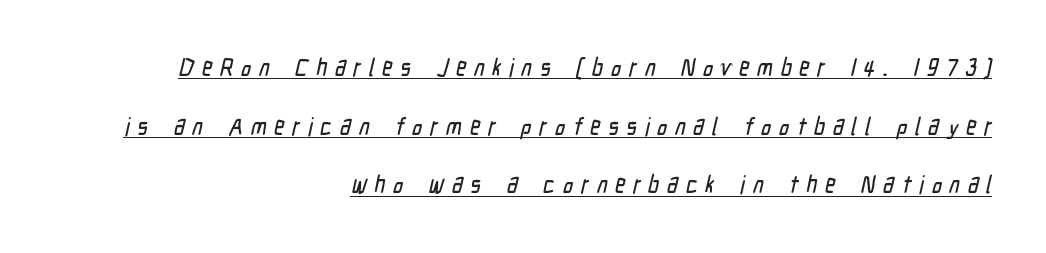
{"underline": "yes", "align": "right", "line_spacing": "loose", "line_spacing_ratio": 2.35, "letter_spacing": "wide", "letter_spacing_em": 0.31, "glyph_px": 25}
